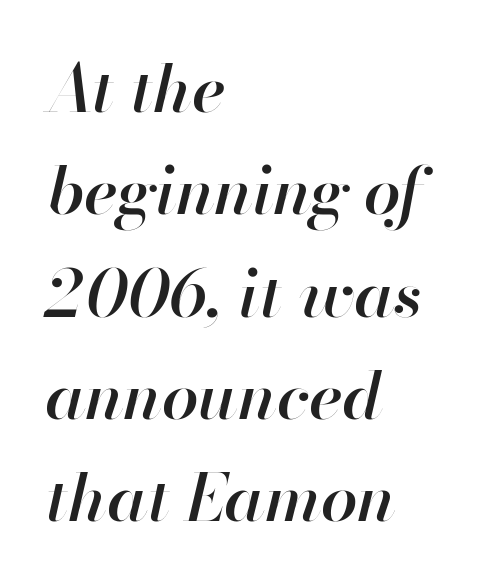
{"italic": "yes", "lean": "right", "slant_degrees": 13, "bold": "semi", "weight": "semibold", "width": "normal", "stroke_contrast": "high", "x_height": "small", "monospaced": "no", "underline": "no", "align": "left", "line_spacing": "normal", "line_spacing_ratio": 1.55, "letter_spacing": "normal", "letter_spacing_em": 0.0, "glyph_px": 66}
